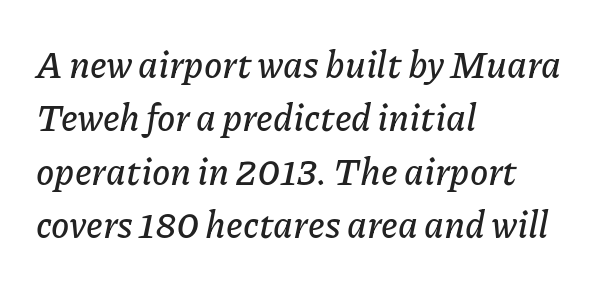
{"italic": "yes", "lean": "right", "slant_degrees": 11, "width": "normal", "stroke_contrast": "low", "x_height": "medium", "monospaced": "no", "underline": "no", "align": "left", "line_spacing": "normal", "line_spacing_ratio": 1.44, "letter_spacing": "normal", "letter_spacing_em": 0.0, "glyph_px": 37}
